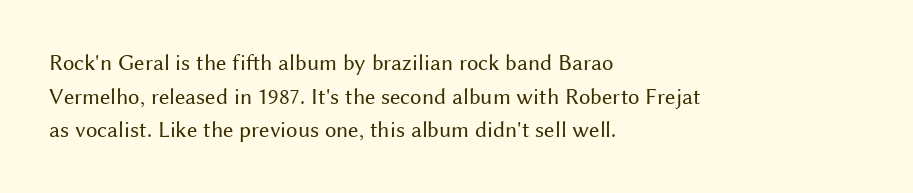
Q: Is the text bold? A: No.
Q: Is the text italic (slanted)? A: No, it is upright.
Q: Is the text underlined? A: No.
Q: How is the paragraph aligned? A: Left-aligned.
Q: Is the spacing between letters normal or unusually wide? A: Normal.
Q: Is the spacing between lines tight, normal or loose? A: Normal.
